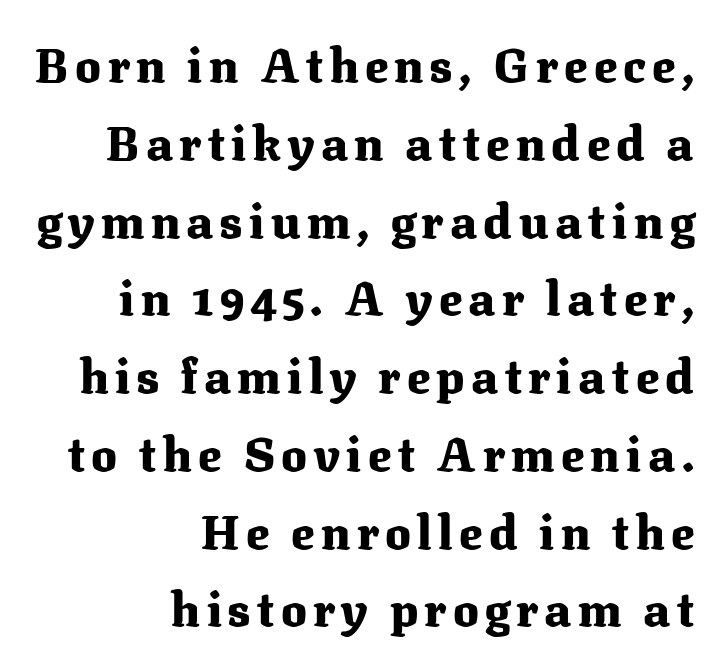
Q: Is the text bold? A: Yes.
Q: Is the text italic (slanted)? A: No, it is upright.
Q: Is the typeface a serif or a sans-serif typeface? A: Serif.
Q: Is the text underlined? A: No.
Q: How is the paragraph aligned? A: Right-aligned.
Q: Is the spacing between lines tight, normal or loose? A: Normal.
Q: Width (condensed, normal, or wide)? A: Normal.
Q: Stroke contrast? A: Medium.
Q: x-height? A: Medium.
Q: Monospaced? A: No.
